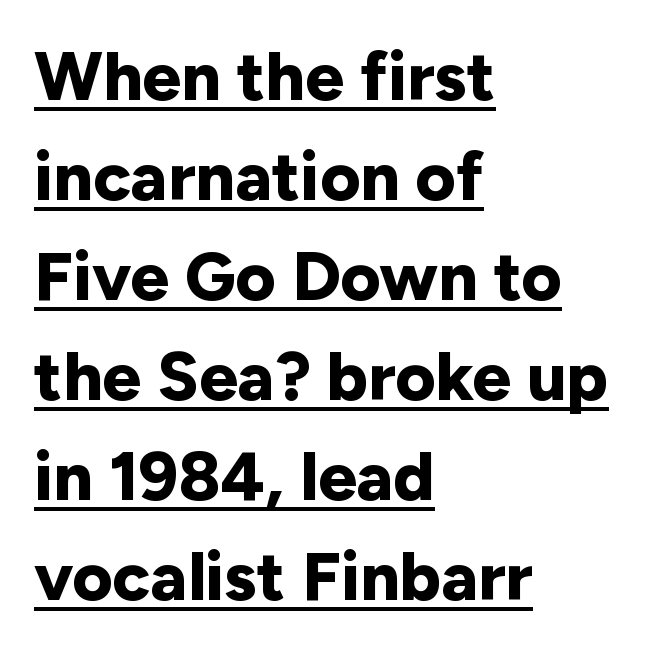
Q: Is the text bold? A: Yes.
Q: Is the text italic (slanted)? A: No, it is upright.
Q: Is the typeface a serif or a sans-serif typeface? A: Sans-serif.
Q: Is the text underlined? A: Yes.
Q: How is the paragraph aligned? A: Left-aligned.
Q: Is the spacing between letters normal or unusually wide? A: Normal.
Q: Is the spacing between lines tight, normal or loose? A: Normal.
Q: Width (condensed, normal, or wide)? A: Normal.
Q: Stroke contrast? A: Low.
Q: x-height? A: Medium.
Q: Monospaced? A: No.
